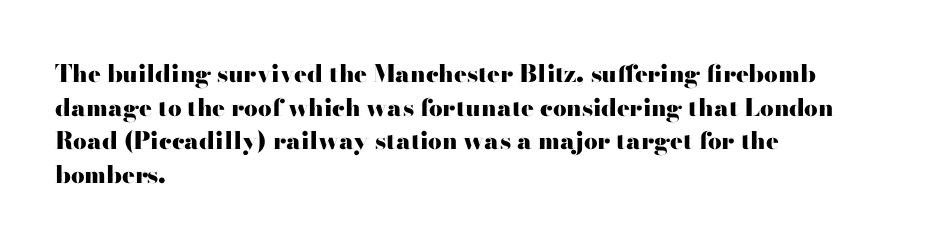
Any mark beneath the type? The region is blank. Regular leading. The face used here is rendered with its standard letterfit. These words are printed bold, with thick strokes throughout. Italic? Not at all — the glyphs are vertical. Left-aligned paragraph, ragged on the right.
